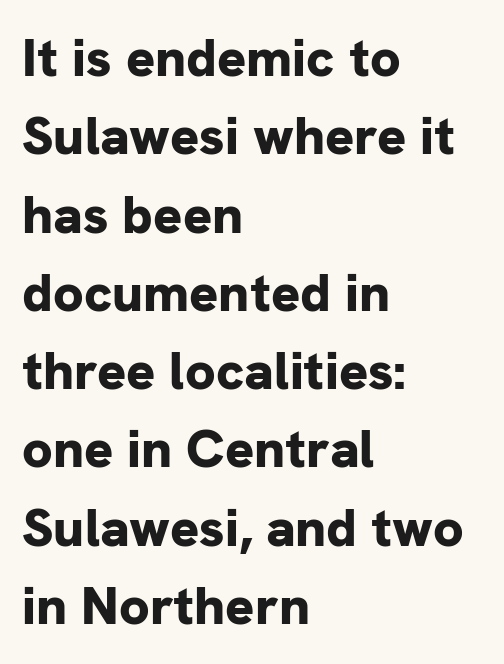
Do the characters align in a grid? No, the font is proportional. A typesetter would mark this as roman, not italic. The letterforms sit shoulder to shoulder at normal distance. Bare-footed words on every line. The block of text has a typical density, with ordinary space between rows. The letters carry no serifs — their stems end cleanly without finishing strokes.
